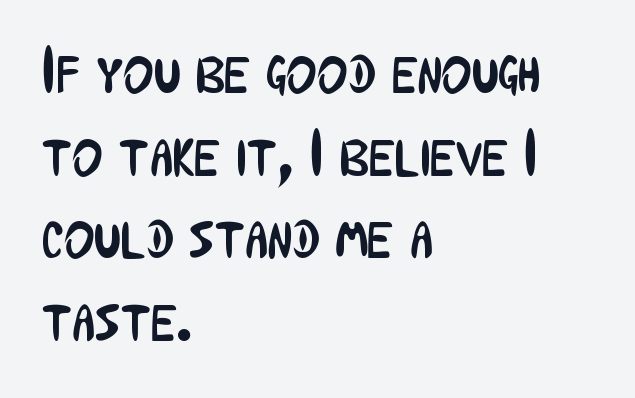
{"serif": "no", "italic": "no", "bold": "no", "weight": "regular", "width": "condensed", "stroke_contrast": "low", "x_height": "medium", "monospaced": "no", "underline": "no", "align": "left", "line_spacing": "normal", "line_spacing_ratio": 1.27, "letter_spacing": "normal", "letter_spacing_em": 0.0, "glyph_px": 65}
